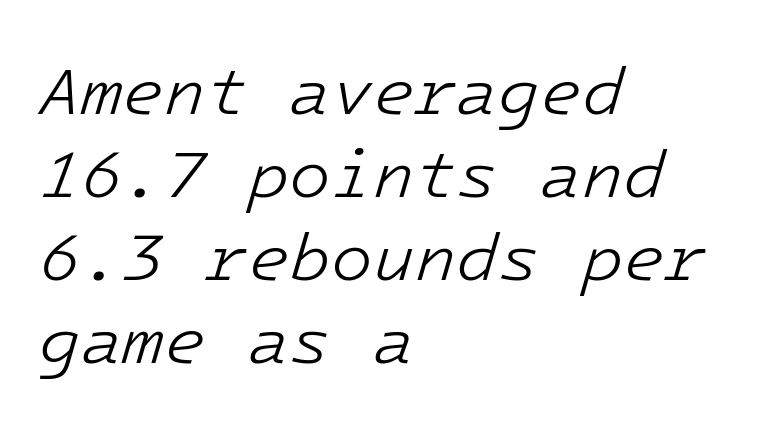
Q: Is the text bold? A: No.
Q: Is the text italic (slanted)? A: Yes, it leans right by about 16 degrees.
Q: Is the text underlined? A: No.
Q: How is the paragraph aligned? A: Left-aligned.
Q: Is the spacing between letters normal or unusually wide? A: Normal.
Q: Width (condensed, normal, or wide)? A: Normal.
Q: Stroke contrast? A: Low.
Q: x-height? A: Medium.
